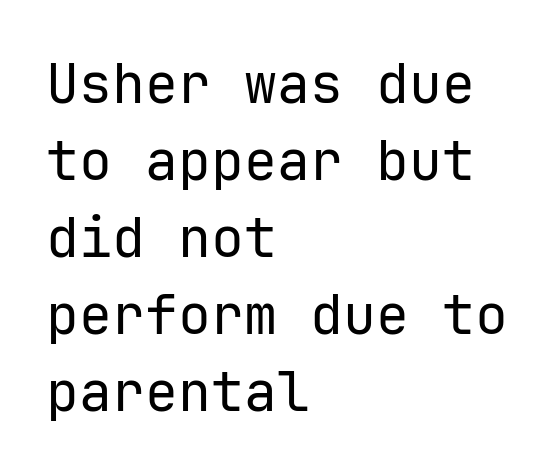
{"serif": "no", "italic": "no", "bold": "no", "weight": "regular", "width": "normal", "stroke_contrast": "low", "x_height": "medium", "monospaced": "yes", "underline": "no", "align": "left", "line_spacing": "normal", "line_spacing_ratio": 1.4, "letter_spacing": "normal", "letter_spacing_em": 0.0, "glyph_px": 55}
